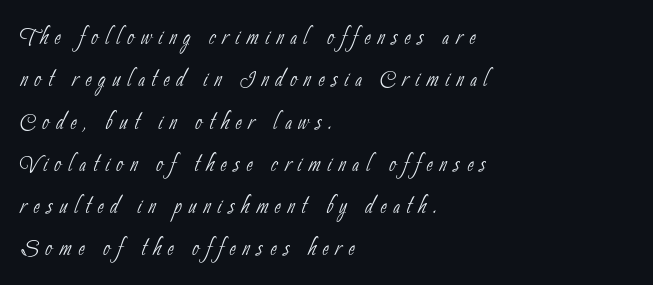
The image shows 30 px thin, condensed sans-serif type; set left-aligned, normal line spacing (1.41x), unusually wide letter spacing (+0.23 em), not underlined; low stroke contrast and a small x-height.
